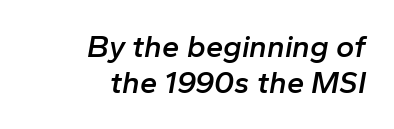
The face used here is rendered with its standard letterfit. The rendering uses a semibold face; strokes are thickened but not to full bold. This sample trades vertical openness for compactness between lines. Is this a fixed-width face? No — the glyphs have proportional, varying widths. The specimen reads as italic at a glance.
